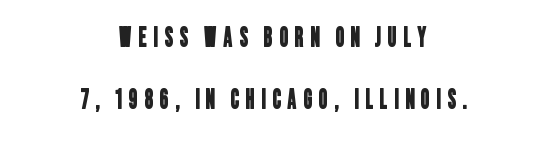
A bare baseline throughout the passage. Visually the block forms a symmetrical silhouette, jagged on both flanks. Each word looks stretched out because of the extra space between its letters. Regarding leading, the lines here are spaced well apart.
